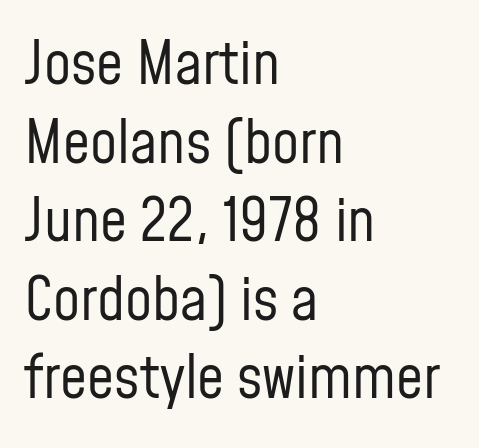
The image shows 60 px regular-weight, condensed sans-serif type, upright; set left-aligned, normal line spacing (1.31x), normal letter spacing, not underlined; low stroke contrast and a medium x-height.
